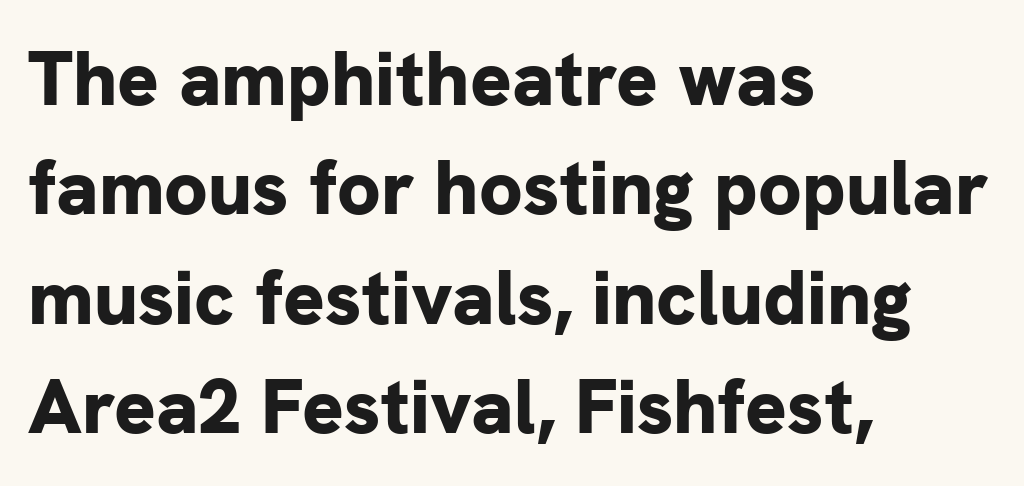
Q: Is the text bold? A: Yes.
Q: Is the text italic (slanted)? A: No, it is upright.
Q: Is the typeface a serif or a sans-serif typeface? A: Sans-serif.
Q: Is the text underlined? A: No.
Q: How is the paragraph aligned? A: Left-aligned.
Q: Is the spacing between letters normal or unusually wide? A: Normal.
Q: Is the spacing between lines tight, normal or loose? A: Normal.
Q: Width (condensed, normal, or wide)? A: Normal.
Q: Stroke contrast? A: Low.
Q: x-height? A: Medium.
Q: Monospaced? A: No.
